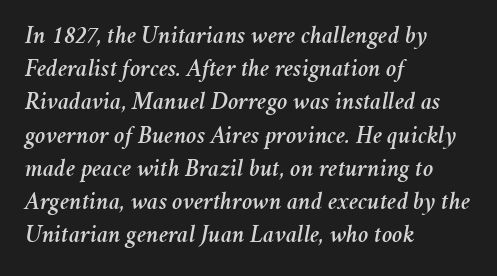
Q: Is the text italic (slanted)? A: Yes, it leans right by about 11 degrees.
Q: Is the text underlined? A: No.
Q: How is the paragraph aligned? A: Left-aligned.
Q: Is the spacing between letters normal or unusually wide? A: Normal.
Q: Is the spacing between lines tight, normal or loose? A: Normal.
